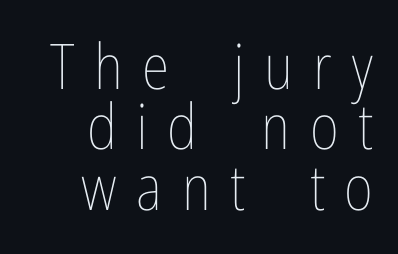
The image shows 63 px thin, condensed type, upright; set right-aligned, tight line spacing (0.96x), unusually wide letter spacing (+0.31 em), not underlined; low stroke contrast and a medium x-height.
